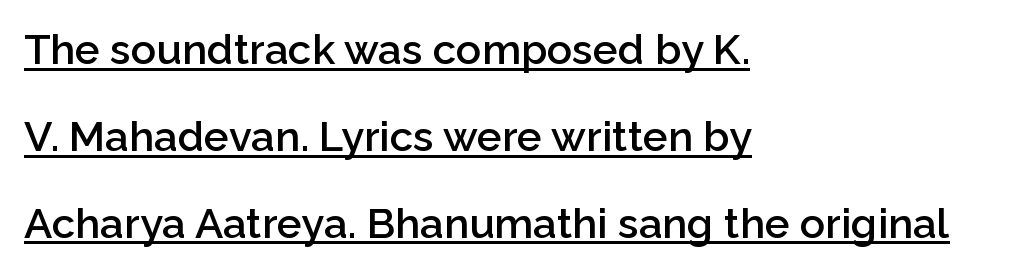
The image shows 42 px semibold sans-serif type, upright; set left-aligned, loose line spacing (2.07x), normal letter spacing, underlined; low stroke contrast and a medium x-height.
